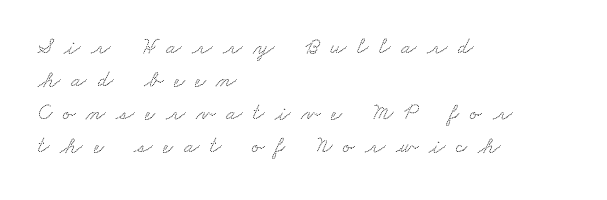
{"underline": "no", "align": "left", "line_spacing": "normal", "line_spacing_ratio": 1.44, "letter_spacing": "wide", "letter_spacing_em": 0.46, "glyph_px": 23}
